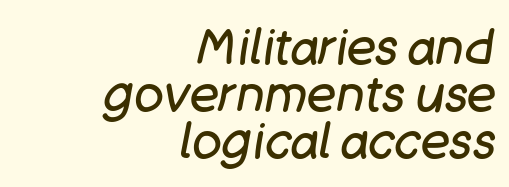
{"italic": "yes", "lean": "right", "slant_degrees": 11, "bold": "no", "weight": "regular", "width": "normal", "stroke_contrast": "low", "x_height": "large", "monospaced": "no", "underline": "no", "align": "right", "line_spacing": "tight", "line_spacing_ratio": 0.96, "letter_spacing": "normal", "letter_spacing_em": 0.0, "glyph_px": 49}
